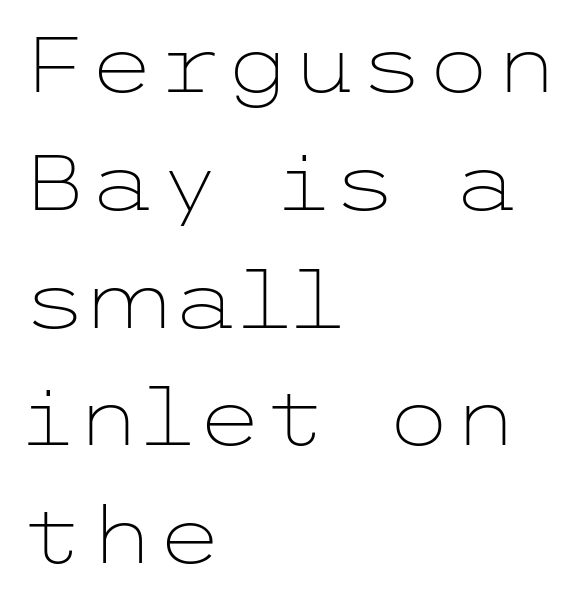
Q: Is the text bold? A: No.
Q: Is the text italic (slanted)? A: No, it is upright.
Q: Is the typeface a serif or a sans-serif typeface? A: Sans-serif.
Q: Is the text underlined? A: No.
Q: How is the paragraph aligned? A: Left-aligned.
Q: Is the spacing between letters normal or unusually wide? A: Normal.
Q: Is the spacing between lines tight, normal or loose? A: Normal.
Q: Width (condensed, normal, or wide)? A: Wide.
Q: Stroke contrast? A: Low.
Q: x-height? A: Medium.
